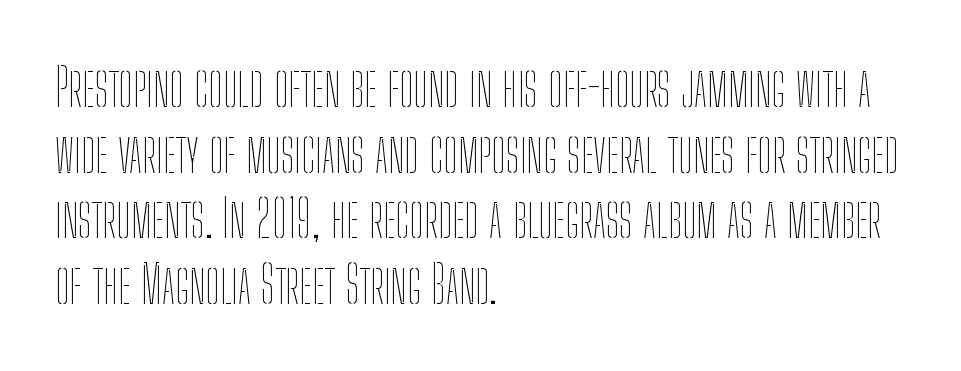
Q: Is the text bold? A: No.
Q: Is the text italic (slanted)? A: No, it is upright.
Q: Is the text underlined? A: No.
Q: How is the paragraph aligned? A: Left-aligned.
Q: Is the spacing between letters normal or unusually wide? A: Normal.
Q: Is the spacing between lines tight, normal or loose? A: Normal.
Q: Width (condensed, normal, or wide)? A: Condensed.
Q: Stroke contrast? A: Low.
Q: x-height? A: Medium.
Q: Monospaced? A: No.
